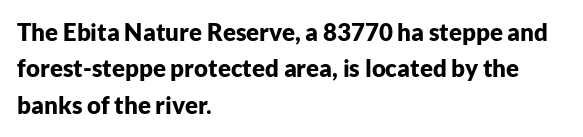
The image shows 24 px bold type, upright; set left-aligned, normal line spacing (1.52x), normal letter spacing, not underlined.
